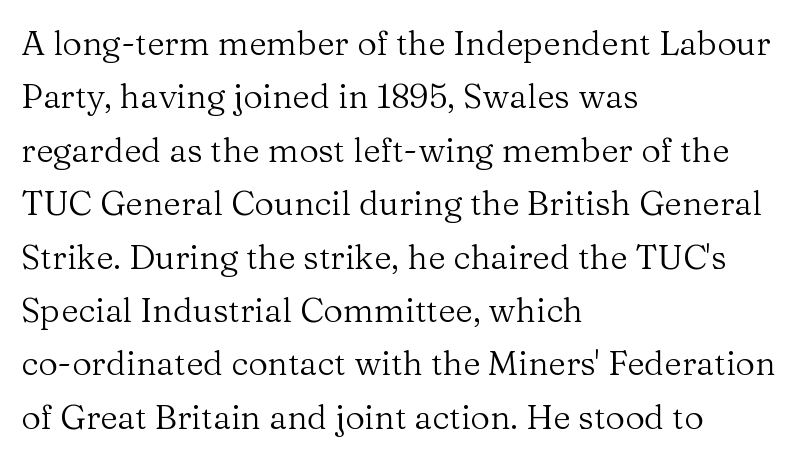
The image shows 34 px regular-weight serif type, upright; set left-aligned, normal line spacing (1.57x), normal letter spacing, not underlined; medium stroke contrast and a medium x-height.
